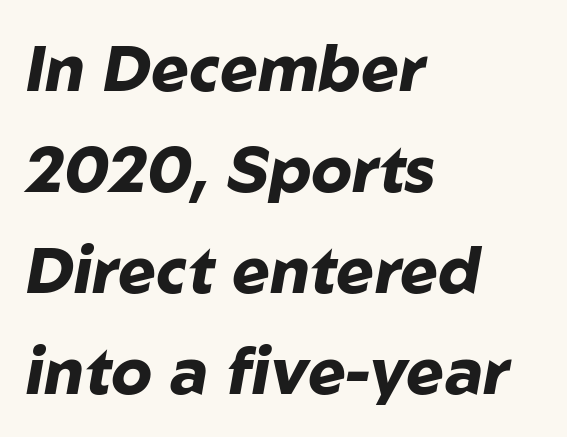
Q: Is the text bold? A: Yes.
Q: Is the text italic (slanted)? A: Yes, it leans right by about 10 degrees.
Q: Is the text underlined? A: No.
Q: How is the paragraph aligned? A: Left-aligned.
Q: Is the spacing between letters normal or unusually wide? A: Normal.
Q: Is the spacing between lines tight, normal or loose? A: Normal.
Q: Width (condensed, normal, or wide)? A: Normal.
Q: Stroke contrast? A: Low.
Q: x-height? A: Medium.
Q: Monospaced? A: No.
